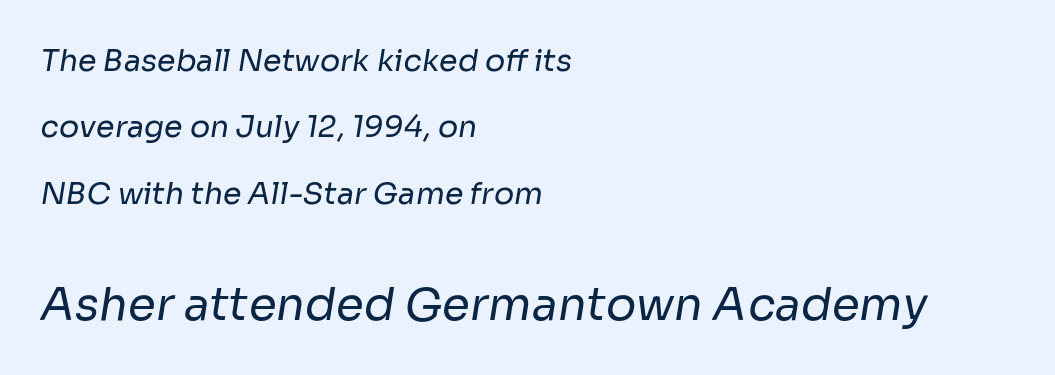
Q: Is the text bold? A: No.
Q: Is the typeface a serif or a sans-serif typeface? A: Sans-serif.
Q: Is the text underlined? A: No.
Q: How is the paragraph aligned? A: Left-aligned.
Q: Is the spacing between letters normal or unusually wide? A: Normal.
Q: Is the spacing between lines tight, normal or loose? A: Loose.
Q: Which block of text is set in a larger size, the first (top) or the second (bottom)? A: The second (bottom) one.
Q: Width (condensed, normal, or wide)? A: Normal.
Q: Stroke contrast? A: Low.
Q: x-height? A: Medium.
Q: Monospaced? A: No.
